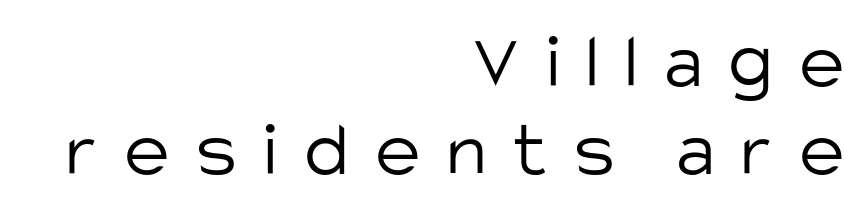
{"serif": "no", "italic": "no", "bold": "no", "weight": "light", "width": "normal", "stroke_contrast": "low", "x_height": "large", "monospaced": "no", "underline": "no", "align": "right", "line_spacing": "tight", "line_spacing_ratio": 1.13, "letter_spacing": "wide", "letter_spacing_em": 0.34, "glyph_px": 78}
